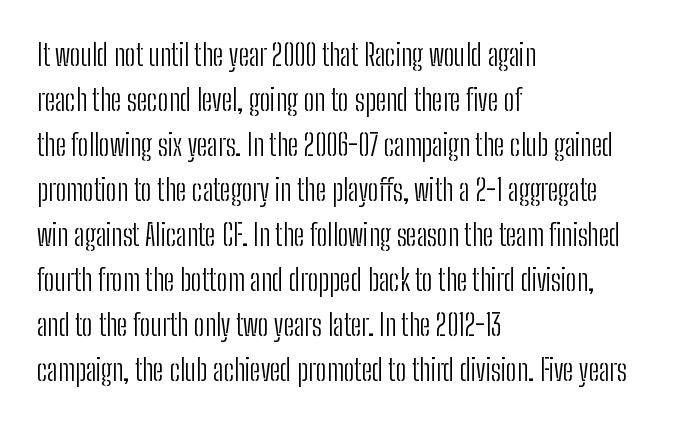
The image shows 29 px light, condensed sans-serif type, upright; set left-aligned, normal line spacing (1.55x), normal letter spacing, not underlined; low stroke contrast and a medium x-height.
